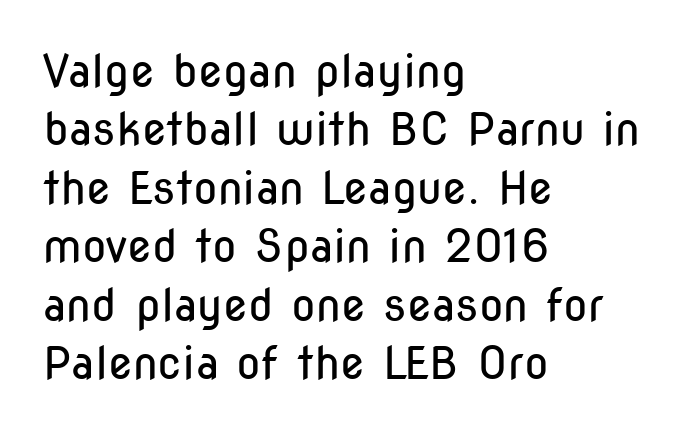
{"serif": "no", "italic": "no", "bold": "no", "weight": "regular", "width": "condensed", "stroke_contrast": "low", "x_height": "medium", "monospaced": "no", "underline": "no", "align": "left", "line_spacing": "normal", "line_spacing_ratio": 1.3, "letter_spacing": "normal", "letter_spacing_em": 0.0, "glyph_px": 45}
